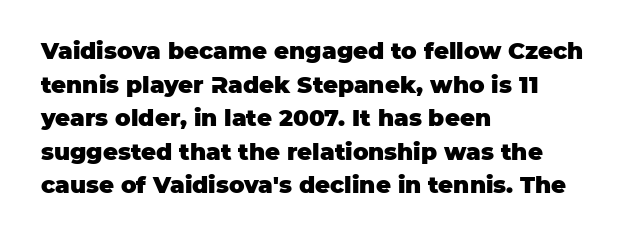
The image shows 23 px bold type, upright; set left-aligned, normal line spacing (1.46x), normal letter spacing, not underlined.
